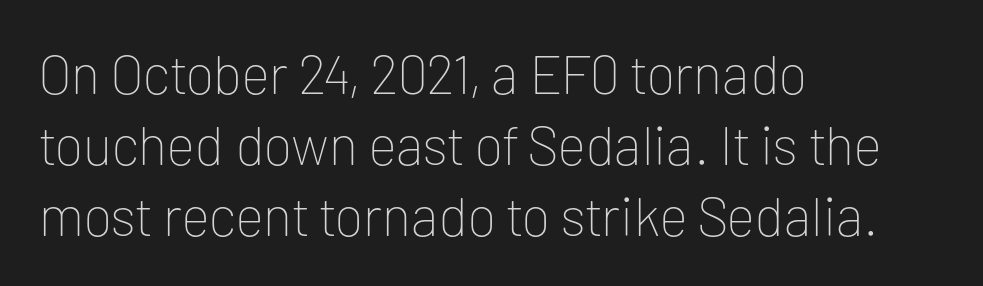
Q: Is the text bold? A: No.
Q: Is the text italic (slanted)? A: No, it is upright.
Q: Is the typeface a serif or a sans-serif typeface? A: Sans-serif.
Q: Is the text underlined? A: No.
Q: How is the paragraph aligned? A: Left-aligned.
Q: Is the spacing between letters normal or unusually wide? A: Normal.
Q: Is the spacing between lines tight, normal or loose? A: Normal.
Q: Width (condensed, normal, or wide)? A: Normal.
Q: Stroke contrast? A: Low.
Q: x-height? A: Medium.
Q: Monospaced? A: No.
